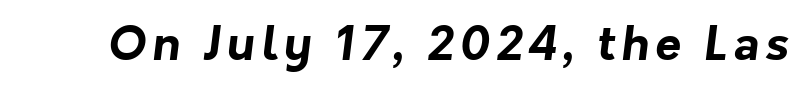
The image shows 47 px bold sans-serif type; set not underlined; low stroke contrast and a medium x-height.
